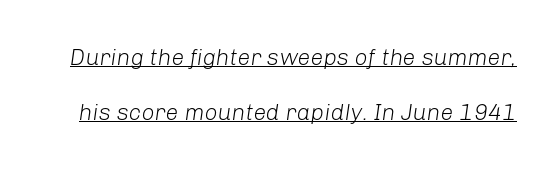
Q: Is the text bold? A: No.
Q: Is the text italic (slanted)? A: Yes, it leans right by about 8 degrees.
Q: Is the text underlined? A: Yes.
Q: Is the spacing between letters normal or unusually wide? A: Normal.
Q: Is the spacing between lines tight, normal or loose? A: Loose.
